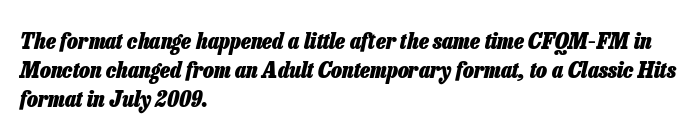
The image shows 23 px bold type, italic (leaning right); set left-aligned, normal line spacing (1.26x), normal letter spacing, not underlined.
